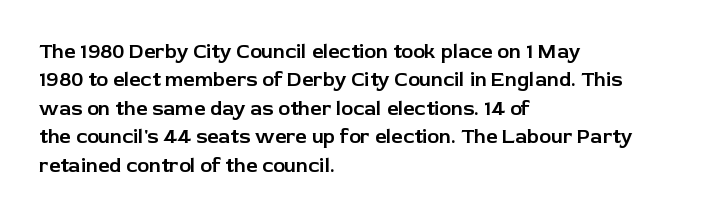
{"italic": "no", "underline": "no", "align": "left", "line_spacing": "normal", "line_spacing_ratio": 1.42, "letter_spacing": "normal", "letter_spacing_em": 0.0, "glyph_px": 20}
